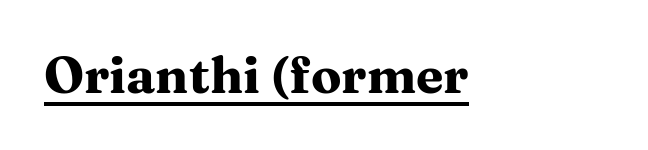
Nothing unusual about the tracking: characters are spaced as the font intends. Every stem runs plumb, perpendicular to the baseline. Underlined type. Spacing verdict: proportional, widths tailored to each character. Strokes here are thick enough to call this a true bold. The text was rendered using a seriffed face with decorative stroke endings.
